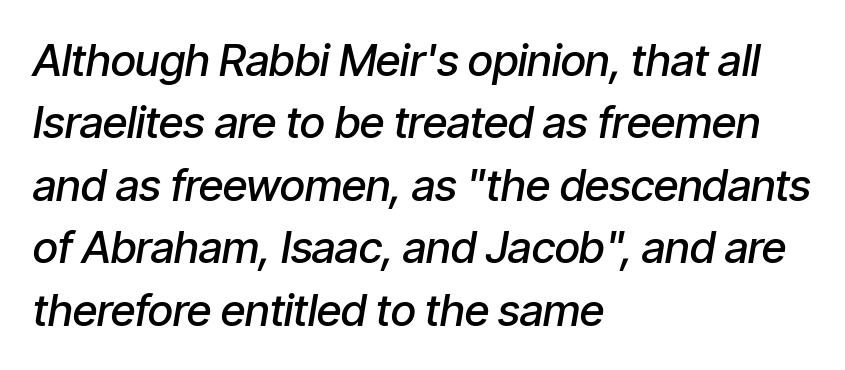
{"italic": "yes", "lean": "right", "slant_degrees": 9, "bold": "semi", "weight": "semibold", "width": "condensed", "stroke_contrast": "low", "x_height": "medium", "monospaced": "no", "underline": "no", "align": "left", "line_spacing": "normal", "line_spacing_ratio": 1.42, "letter_spacing": "normal", "letter_spacing_em": 0.0, "glyph_px": 44}
